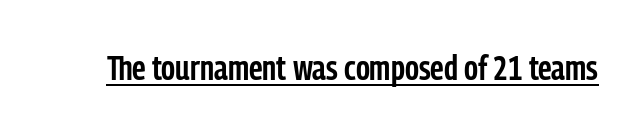
Q: Is the text bold? A: Semi-bold.
Q: Is the text italic (slanted)? A: No, it is upright.
Q: Is the typeface a serif or a sans-serif typeface? A: Sans-serif.
Q: Is the text underlined? A: Yes.
Q: Is the spacing between letters normal or unusually wide? A: Normal.
Q: Width (condensed, normal, or wide)? A: Condensed.
Q: Stroke contrast? A: Low.
Q: x-height? A: Medium.
Q: Monospaced? A: No.
